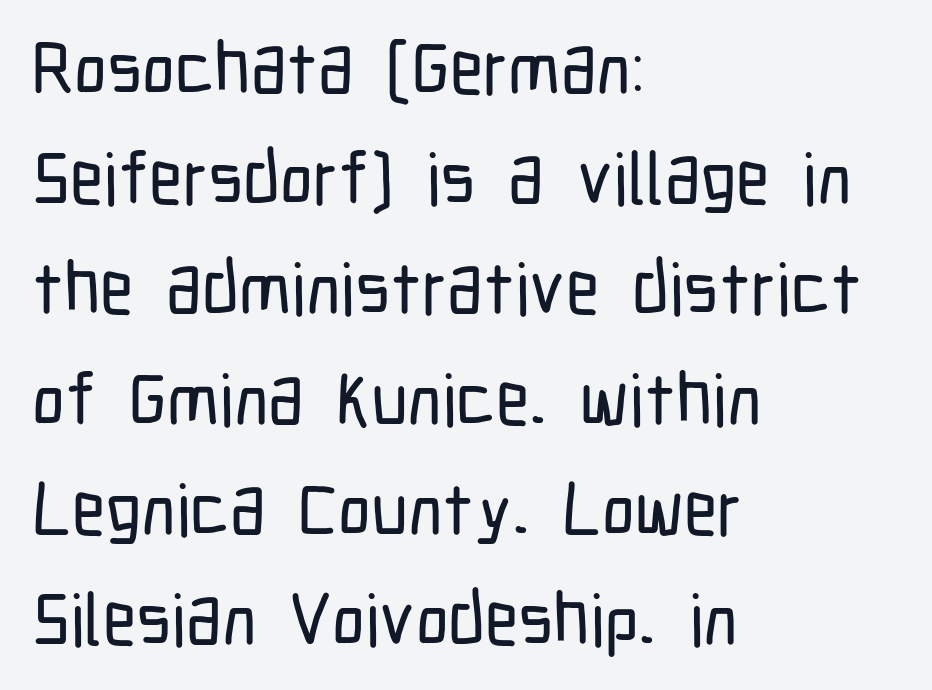
Q: Is the text italic (slanted)? A: No, it is upright.
Q: Is the typeface a serif or a sans-serif typeface? A: Sans-serif.
Q: Is the text underlined? A: No.
Q: How is the paragraph aligned? A: Left-aligned.
Q: Is the spacing between letters normal or unusually wide? A: Normal.
Q: Is the spacing between lines tight, normal or loose? A: Normal.
Q: Width (condensed, normal, or wide)? A: Condensed.
Q: Stroke contrast? A: Low.
Q: x-height? A: Medium.
Q: Monospaced? A: No.
